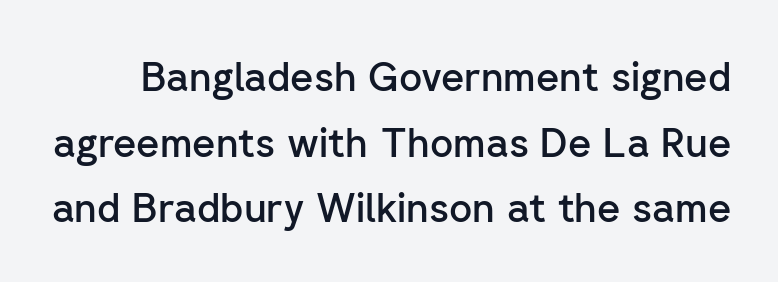
The image shows 40 px semibold sans-serif type, upright; set normal line spacing (1.64x), normal letter spacing, not underlined; low stroke contrast and a medium x-height.
